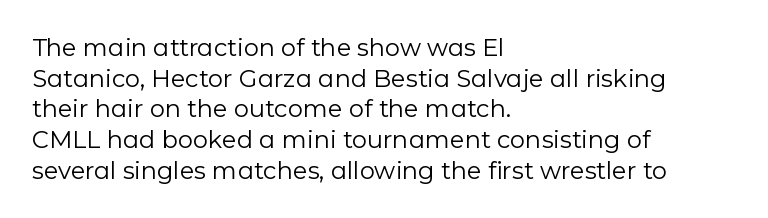
Is the type heavy? It reads as light-to-regular instead. Leftover space on each line is placed entirely after the last word. Characters follow at the spacing the type designer built in. The passage shown stacks its lines at a standard gap.
